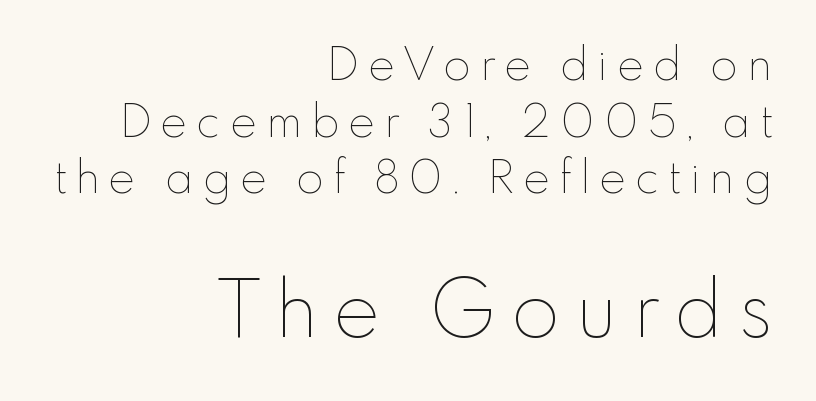
Weight: in the light-to-regular range. Here the designer chose a conventional face with non-uniform glyph widths. Is the letter spacing exaggerated? Yes — the characters are pushed far apart. Is there much room between lines? A standard amount, neither cramped nor airy. It's the straight-up-and-down kind of type. Bare-footed words on every line.
